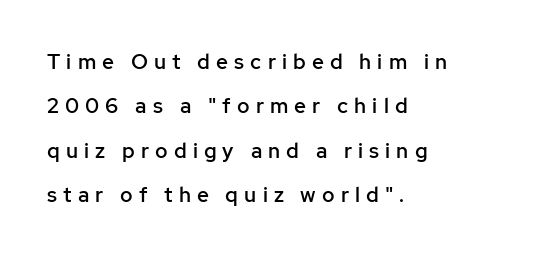
This block would shrink considerably if given ordinary leading; it's expanded now. Anything drawn beneath the words? Only blank space. When letters stand straight like this, we call the style roman or upright. Look at the tracking — it's clearly loosened, letters drifting apart.
